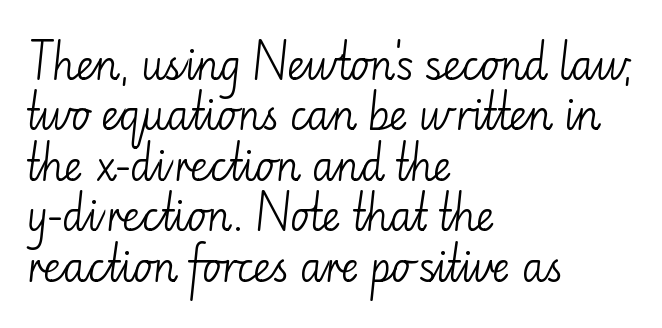
Whoever set this chose a conventional vertical rhythm. The letters carry no serifs — their stems end cleanly without finishing strokes. Visually the block forms a straight wall on the left and a jagged coastline on the right. Rule under the text: the space is simply empty. Is the stroke heavy? The answer is a plain regular-or-lighter.
